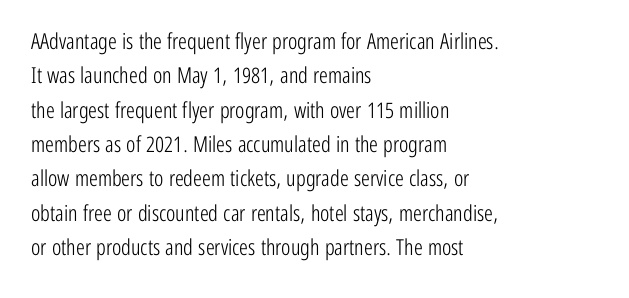
The specimen reads as upright at a glance. Is the stroke heavy? The answer is a plain regular-or-lighter. Clear beneath every line of the passage. Notice how descenders clear the ascenders below comfortably — that's standard leading.
